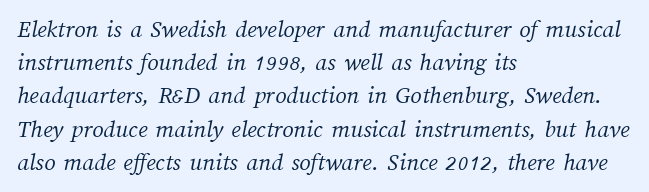
Q: Is the text bold? A: No.
Q: Is the text underlined? A: No.
Q: How is the paragraph aligned? A: Left-aligned.
Q: Is the spacing between letters normal or unusually wide? A: Normal.
Q: Is the spacing between lines tight, normal or loose? A: Normal.
